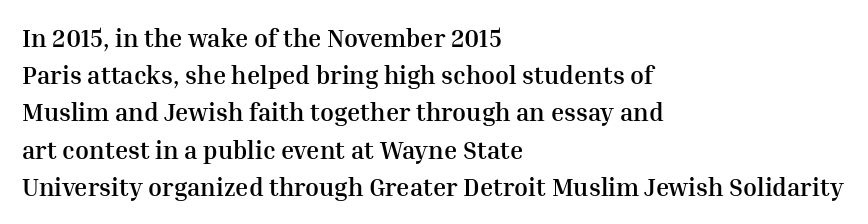
Q: Is the text bold? A: Yes.
Q: Is the text italic (slanted)? A: No, it is upright.
Q: Is the text underlined? A: No.
Q: How is the paragraph aligned? A: Left-aligned.
Q: Is the spacing between letters normal or unusually wide? A: Normal.
Q: Is the spacing between lines tight, normal or loose? A: Normal.
